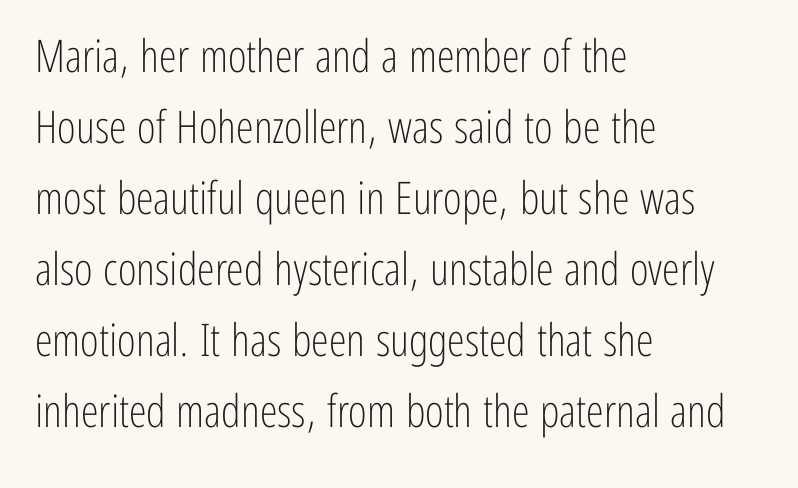
The image shows 45 px light, condensed sans-serif type, upright; set left-aligned, normal line spacing (1.58x), normal letter spacing, not underlined; low stroke contrast and a medium x-height.
